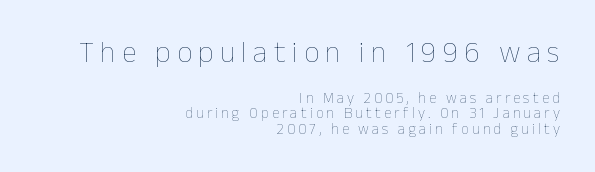
Baseline-to-baseline distance is barely more than the letter height. The compositor pushed each line to the right boundary. Here the designer chose a conventional face with non-uniform glyph widths. If you squint, the top block still reads clearly — it's the larger of the two.
